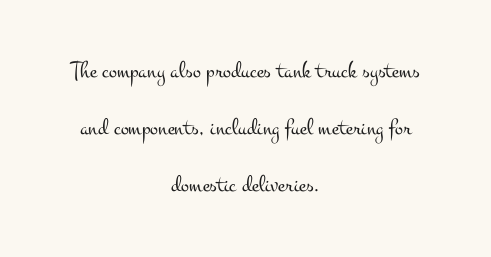
{"bold": "no", "underline": "no", "align": "center", "line_spacing": "loose", "line_spacing_ratio": 2.38, "letter_spacing": "normal", "letter_spacing_em": 0.0, "glyph_px": 24}
